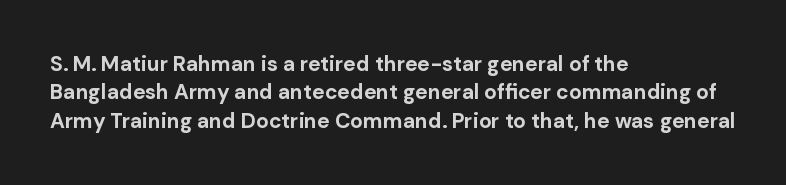
The lines in this sample share a left origin and differ only in where they stop. The block of text has a typical density, with ordinary space between rows. Posture: upright roman. The characters look thick and weighty, a clear bold. Letters rest on an invisible, unmarked baseline. There is no visible air inserted between adjacent glyphs.
